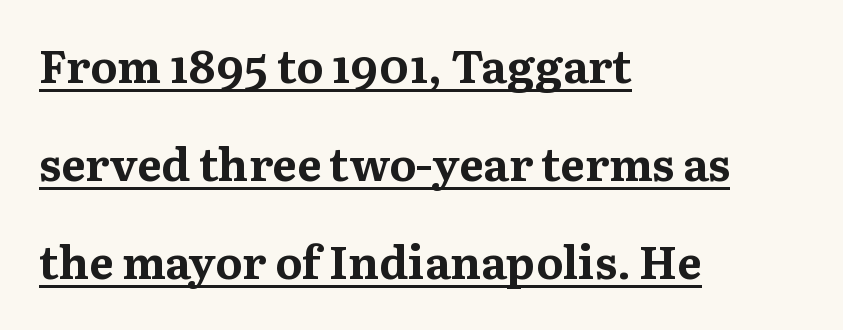
Q: Is the text bold? A: Yes.
Q: Is the text italic (slanted)? A: No, it is upright.
Q: Is the typeface a serif or a sans-serif typeface? A: Serif.
Q: Is the text underlined? A: Yes.
Q: How is the paragraph aligned? A: Left-aligned.
Q: Is the spacing between letters normal or unusually wide? A: Normal.
Q: Is the spacing between lines tight, normal or loose? A: Loose.
Q: Width (condensed, normal, or wide)? A: Normal.
Q: Stroke contrast? A: Medium.
Q: x-height? A: Medium.
Q: Monospaced? A: No.
